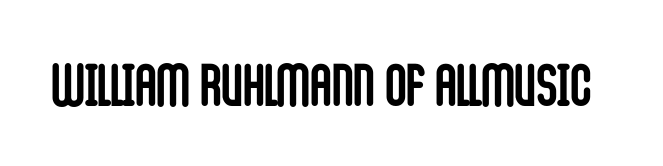
The passage shown has conventional tracking throughout. Proportional: the letters do not fall into vertical columns. Descender tails drop into unmarked territory. Caption: bold face, heavy strokes. Ordinary non-slanted type is in use. Grotesque or geometric, the face here clearly has no serifs.
